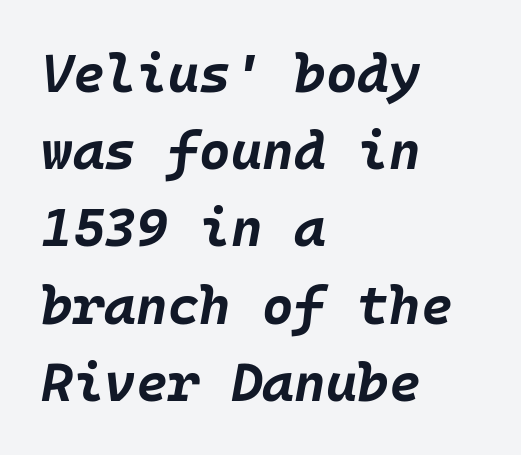
{"italic": "yes", "lean": "right", "slant_degrees": 10, "bold": "yes", "weight": "bold", "width": "normal", "stroke_contrast": "low", "x_height": "large", "underline": "no", "align": "left", "line_spacing": "normal", "line_spacing_ratio": 1.43, "letter_spacing": "normal", "letter_spacing_em": 0.0, "glyph_px": 54}
